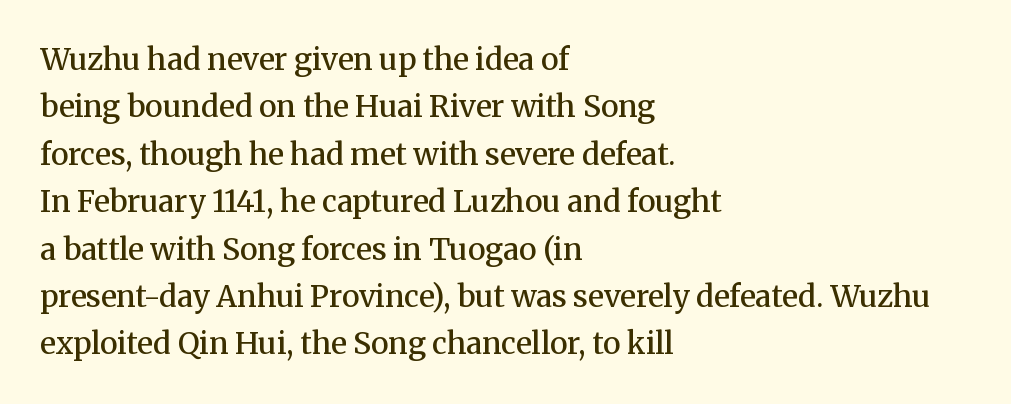
Q: Is the text bold? A: Semi-bold.
Q: Is the text italic (slanted)? A: No, it is upright.
Q: Is the typeface a serif or a sans-serif typeface? A: Serif.
Q: Is the text underlined? A: No.
Q: How is the paragraph aligned? A: Left-aligned.
Q: Is the spacing between letters normal or unusually wide? A: Normal.
Q: Is the spacing between lines tight, normal or loose? A: Normal.
Q: Width (condensed, normal, or wide)? A: Normal.
Q: Stroke contrast? A: Medium.
Q: x-height? A: Medium.
Q: Monospaced? A: No.
